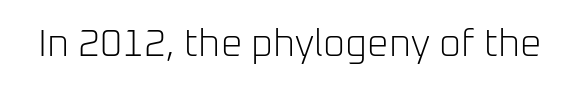
{"serif": "no", "italic": "no", "bold": "no", "weight": "light", "width": "normal", "stroke_contrast": "low", "x_height": "medium", "monospaced": "no", "underline": "no", "letter_spacing": "normal", "letter_spacing_em": 0.0, "glyph_px": 38}
